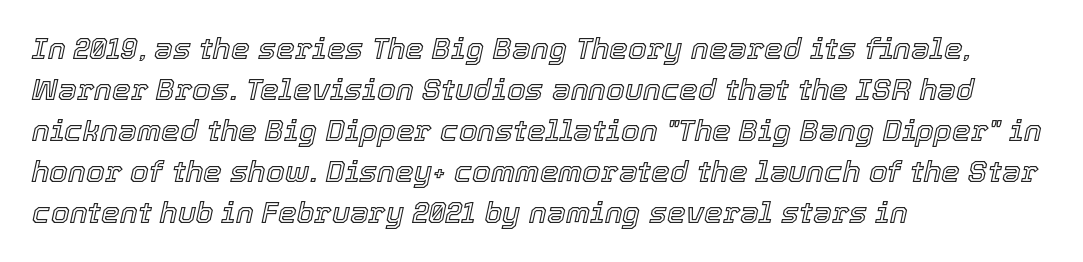
Q: Is the text italic (slanted)? A: Yes, it leans right by about 12 degrees.
Q: Is the text underlined? A: No.
Q: How is the paragraph aligned? A: Left-aligned.
Q: Is the spacing between letters normal or unusually wide? A: Normal.
Q: Is the spacing between lines tight, normal or loose? A: Normal.
Q: Width (condensed, normal, or wide)? A: Normal.
Q: x-height? A: Medium.
Q: Monospaced? A: No.
